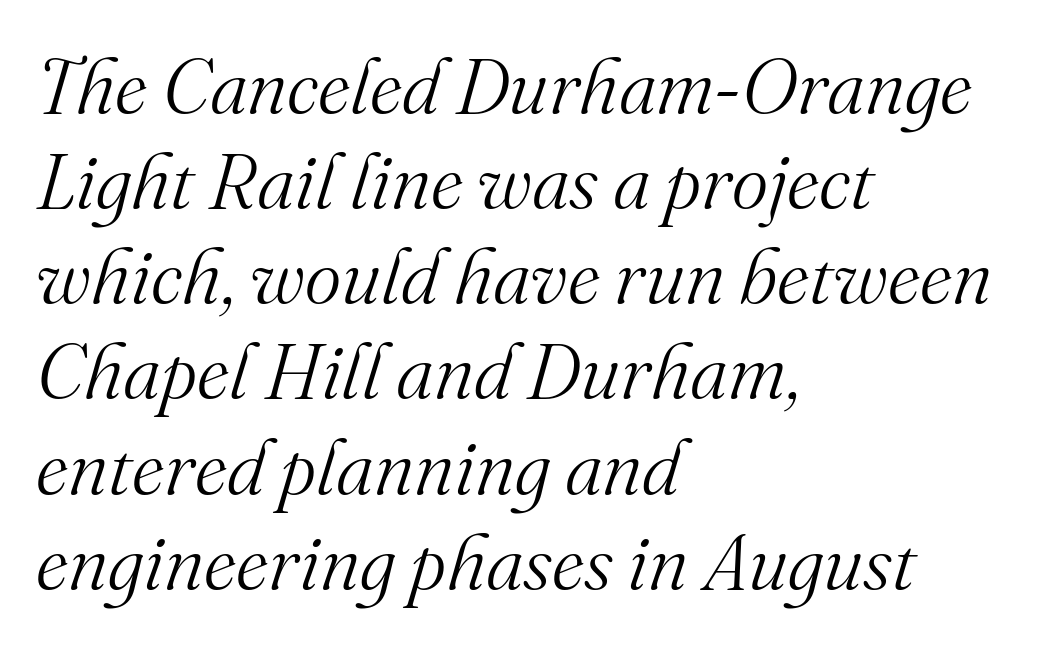
{"serif": "yes", "italic": "yes", "lean": "right", "slant_degrees": 16, "bold": "no", "weight": "light", "width": "normal", "stroke_contrast": "medium", "x_height": "small", "monospaced": "no", "underline": "no", "align": "left", "line_spacing_ratio": 1.22, "letter_spacing": "normal", "letter_spacing_em": 0.0, "glyph_px": 78}
